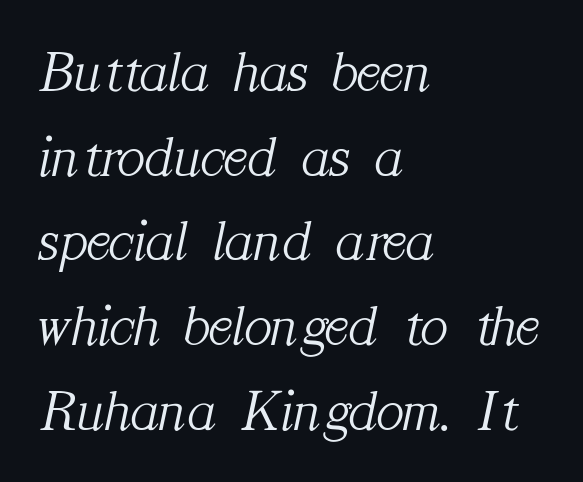
Q: Is the text bold? A: No.
Q: Is the text italic (slanted)? A: Yes, it leans right by about 12 degrees.
Q: Is the typeface a serif or a sans-serif typeface? A: Serif.
Q: Is the text underlined? A: No.
Q: How is the paragraph aligned? A: Left-aligned.
Q: Is the spacing between letters normal or unusually wide? A: Normal.
Q: Is the spacing between lines tight, normal or loose? A: Normal.
Q: Width (condensed, normal, or wide)? A: Normal.
Q: Stroke contrast? A: Medium.
Q: x-height? A: Medium.
Q: Monospaced? A: No.
